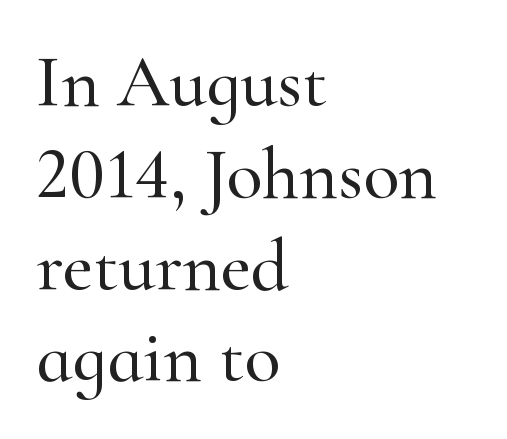
{"serif": "yes", "italic": "no", "width": "normal", "stroke_contrast": "high", "x_height": "small", "monospaced": "no", "underline": "no", "align": "left", "line_spacing_ratio": 1.24, "letter_spacing": "normal", "letter_spacing_em": 0.0, "glyph_px": 74}
